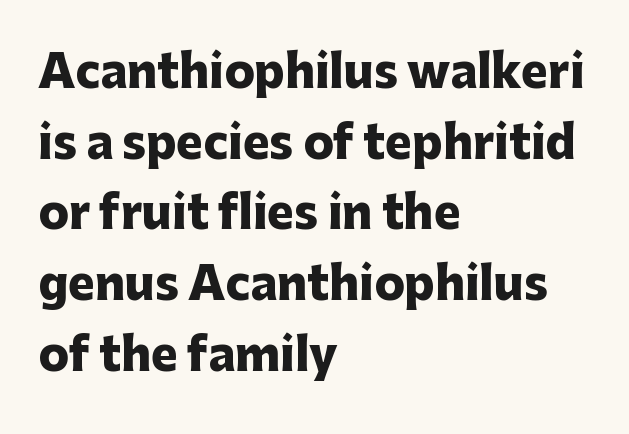
The image shows 45 px heavy sans-serif type, upright; set left-aligned, normal line spacing (1.57x), normal letter spacing, not underlined; low stroke contrast and a medium x-height.
